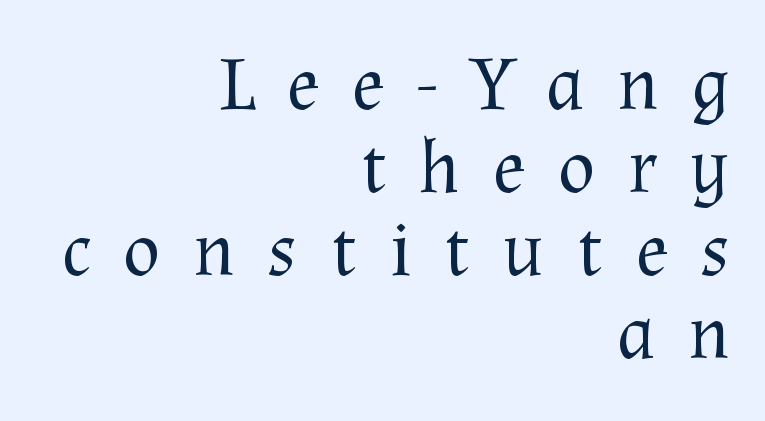
Q: Is the text bold? A: No.
Q: Is the text italic (slanted)? A: No, it is upright.
Q: Is the text underlined? A: No.
Q: How is the paragraph aligned? A: Right-aligned.
Q: Is the spacing between letters normal or unusually wide? A: Unusually wide.
Q: Is the spacing between lines tight, normal or loose? A: Tight.
Q: Width (condensed, normal, or wide)? A: Normal.
Q: Stroke contrast? A: Medium.
Q: x-height? A: Medium.
Q: Monospaced? A: No.
